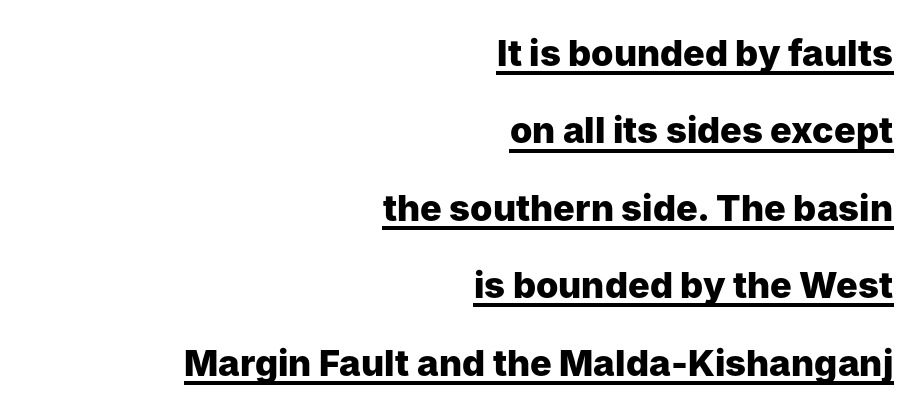
The image shows 36 px heavy sans-serif type, upright; set right-aligned, loose line spacing (2.15x), normal letter spacing, underlined; low stroke contrast and a medium x-height.
